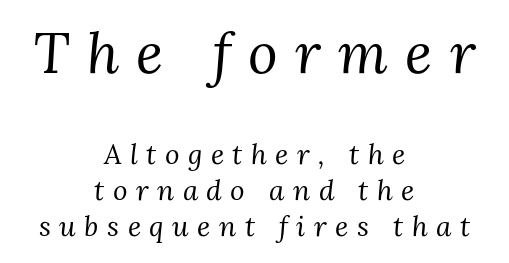
The image shows 57 px regular-weight serif type, italic (leaning right); set centered, normal line spacing (1.29x), unusually wide letter spacing (+0.3 em), not underlined; the first (top) block is 2.04x larger; medium stroke contrast and a medium x-height.
